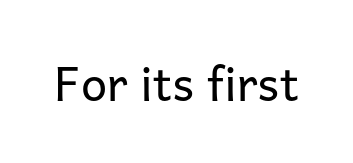
The image shows 47 px regular-weight sans-serif type, upright; set normal letter spacing, not underlined; low stroke contrast and a medium x-height.
